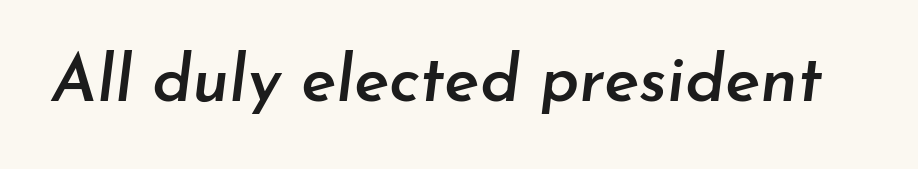
The image shows 66 px semibold type, italic (leaning right); set normal letter spacing, not underlined; low stroke contrast and a small x-height.
